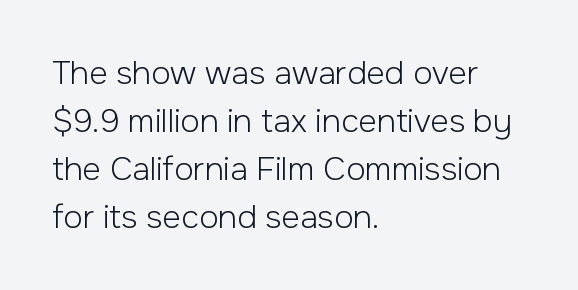
{"serif": "no", "italic": "no", "bold": "no", "weight": "light", "width": "normal", "stroke_contrast": "low", "x_height": "medium", "monospaced": "no", "underline": "no", "align": "left", "line_spacing": "normal", "line_spacing_ratio": 1.5, "letter_spacing": "normal", "letter_spacing_em": 0.0, "glyph_px": 32}
